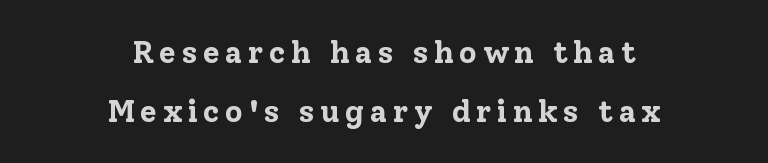
Q: Is the text bold? A: Yes.
Q: Is the text italic (slanted)? A: No, it is upright.
Q: Is the typeface a serif or a sans-serif typeface? A: Serif.
Q: Is the text underlined? A: No.
Q: How is the paragraph aligned? A: Centered.
Q: Width (condensed, normal, or wide)? A: Normal.
Q: Stroke contrast? A: Low.
Q: x-height? A: Medium.
Q: Monospaced? A: No.
